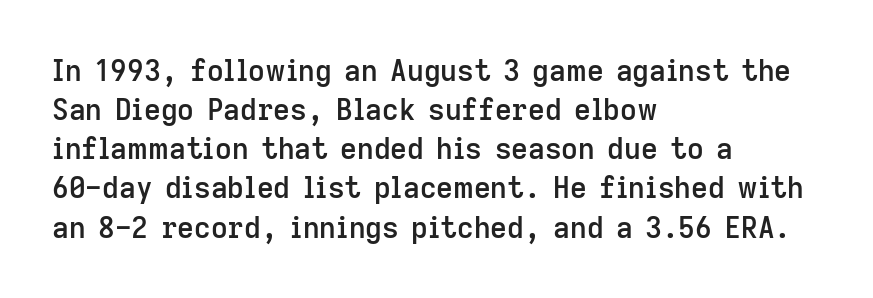
Q: Is the text bold? A: Semi-bold.
Q: Is the text italic (slanted)? A: No, it is upright.
Q: Is the typeface a serif or a sans-serif typeface? A: Sans-serif.
Q: Is the text underlined? A: No.
Q: How is the paragraph aligned? A: Left-aligned.
Q: Is the spacing between letters normal or unusually wide? A: Normal.
Q: Is the spacing between lines tight, normal or loose? A: Normal.
Q: Width (condensed, normal, or wide)? A: Normal.
Q: Stroke contrast? A: Low.
Q: x-height? A: Medium.
Q: Monospaced? A: No.
